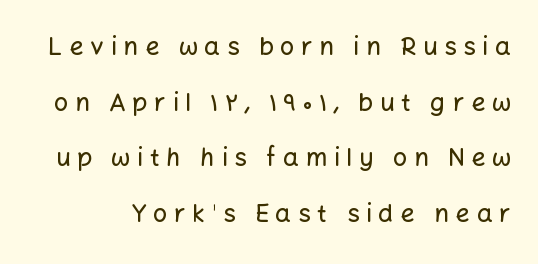
{"italic": "no", "underline": "no", "line_spacing": "loose", "line_spacing_ratio": 2.23, "letter_spacing": "wide", "letter_spacing_em": 0.27, "glyph_px": 25}
